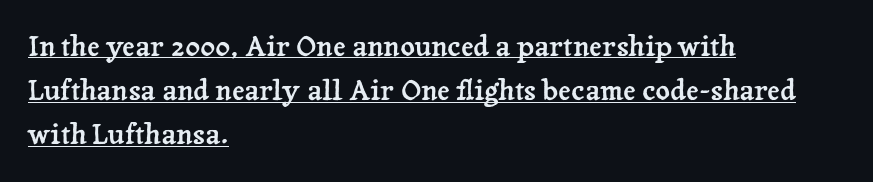
{"serif": "yes", "italic": "no", "width": "normal", "stroke_contrast": "low", "x_height": "medium", "monospaced": "no", "underline": "yes", "align": "left", "line_spacing": "normal", "line_spacing_ratio": 1.58, "letter_spacing": "normal", "letter_spacing_em": 0.0, "glyph_px": 28}
